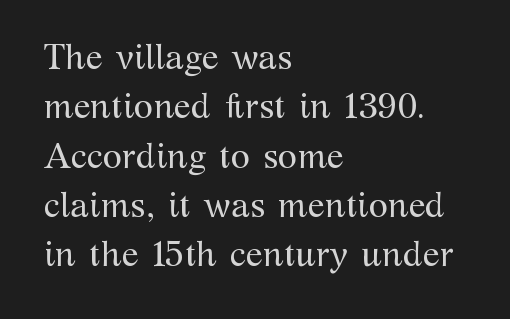
Caption: face not bold, strokes unweighted. Examine the stroke ends and you'll spot serifs. Reading down the column, the eye jumps a familiar distance to each next line. The setting favours the left margin, as ordinary paragraphs usually do. Here the designer chose a conventional face with non-uniform glyph widths. Type without underlining.
